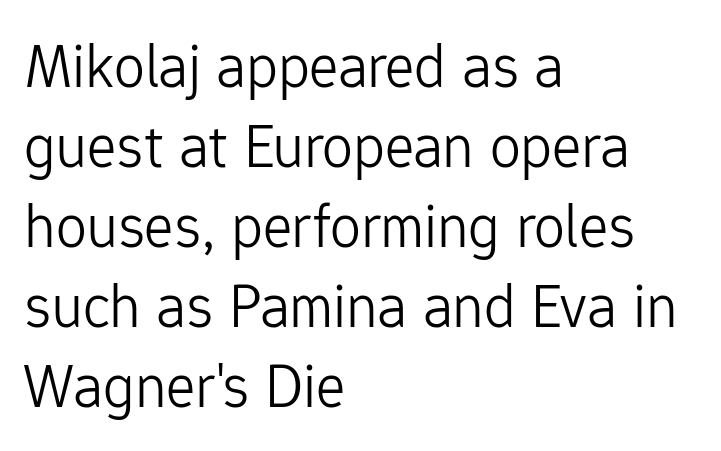
The image shows 62 px light sans-serif type, upright; set left-aligned, normal line spacing (1.29x), normal letter spacing, not underlined; low stroke contrast and a medium x-height.
